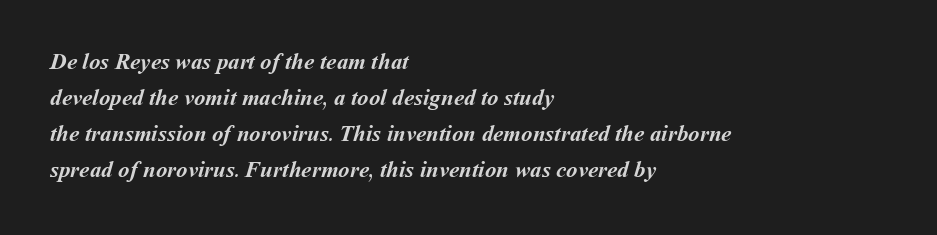
The image shows 23 px bold type; set left-aligned, normal line spacing (1.56x), normal letter spacing, not underlined.
